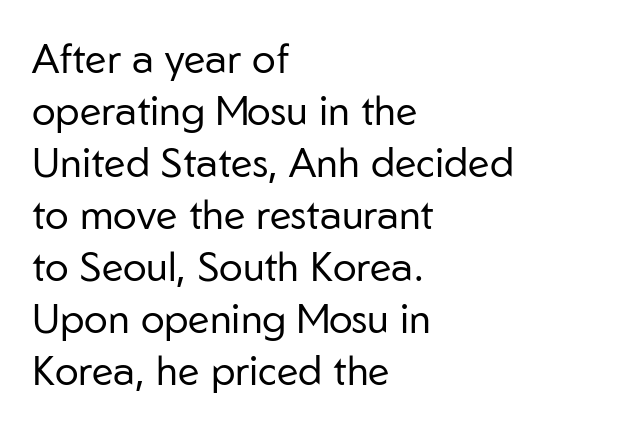
Q: Is the text bold? A: No.
Q: Is the text italic (slanted)? A: No, it is upright.
Q: Is the typeface a serif or a sans-serif typeface? A: Sans-serif.
Q: Is the text underlined? A: No.
Q: How is the paragraph aligned? A: Left-aligned.
Q: Is the spacing between letters normal or unusually wide? A: Normal.
Q: Is the spacing between lines tight, normal or loose? A: Normal.
Q: Width (condensed, normal, or wide)? A: Normal.
Q: Stroke contrast? A: Low.
Q: x-height? A: Medium.
Q: Monospaced? A: No.
